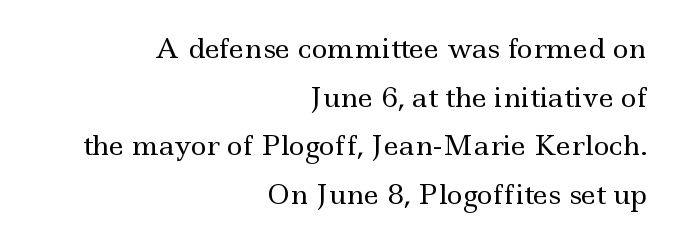
The image shows 27 px text type, upright; set right-aligned, line spacing 1.8x, normal letter spacing, not underlined.
